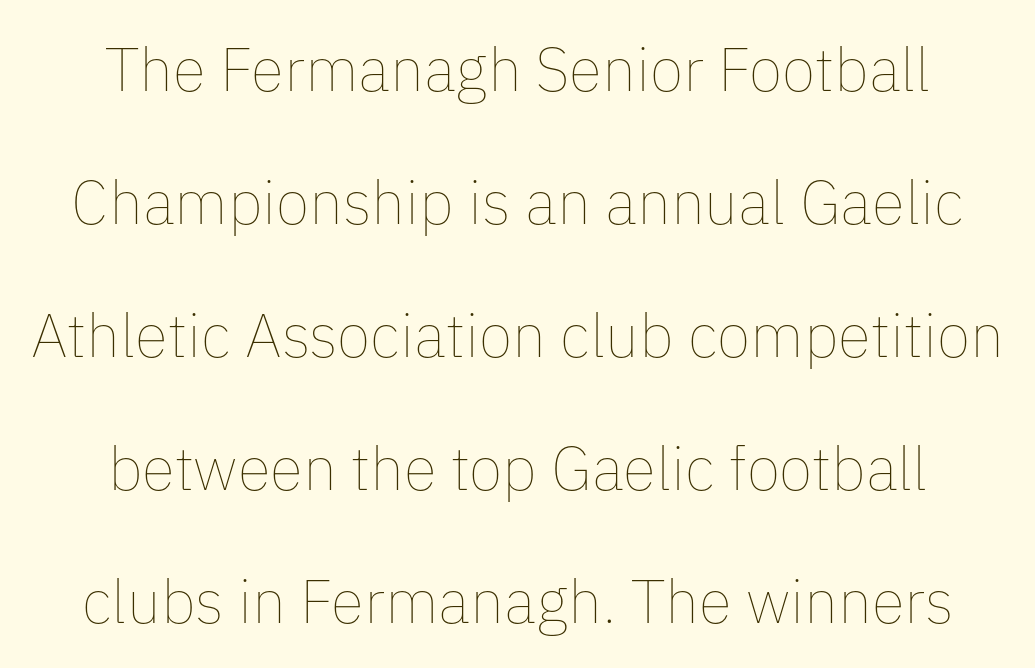
{"italic": "no", "bold": "no", "weight": "thin", "width": "normal", "stroke_contrast": "low", "x_height": "medium", "monospaced": "no", "underline": "no", "align": "center", "line_spacing": "loose", "line_spacing_ratio": 2.18, "letter_spacing": "normal", "letter_spacing_em": 0.0, "glyph_px": 61}
